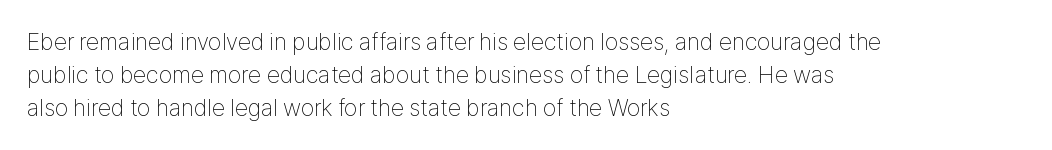
Horizontally, the lines are justified to the leading edge only. A roman cut, with each character standing at attention. The lines sit at an ordinary, default distance from one another. The font sits on the lighter half of the weight spectrum, regular included. Just letters on the line, the space beneath them empty. Standard letterfit; no display-style spreading of the glyphs.
